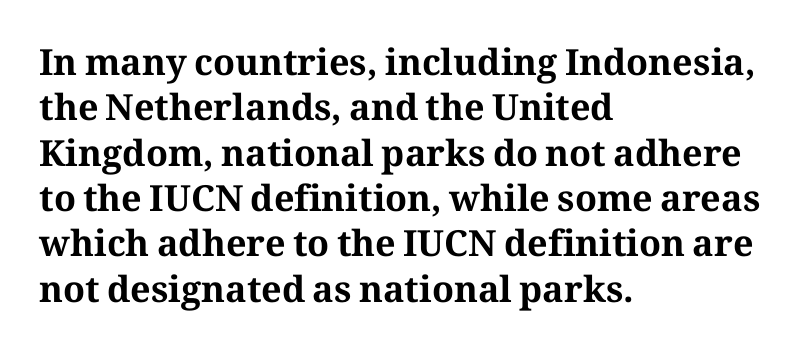
{"serif": "yes", "italic": "no", "bold": "yes", "weight": "bold", "width": "normal", "stroke_contrast": "medium", "x_height": "medium", "monospaced": "no", "underline": "no", "align": "left", "line_spacing": "normal", "line_spacing_ratio": 1.26, "letter_spacing": "normal", "letter_spacing_em": 0.0, "glyph_px": 36}
